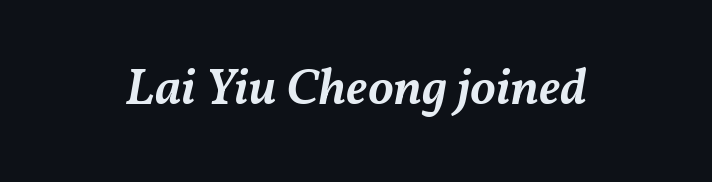
This is moderately heavy type, rendered in semibold. Nobody touched the tracking dial on this one. The face used here is proportionally spaced, like ordinary book or web type. Just letters on the line, the space beneath them empty. Characters are canted at an angle relative to the baseline's perpendicular.
